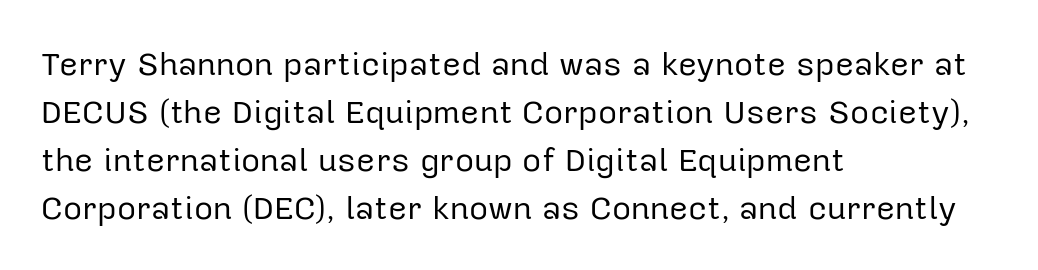
{"serif": "no", "italic": "no", "bold": "no", "weight": "regular", "width": "normal", "stroke_contrast": "low", "x_height": "medium", "monospaced": "no", "underline": "no", "align": "left", "line_spacing": "normal", "line_spacing_ratio": 1.45, "letter_spacing": "normal", "letter_spacing_em": 0.0, "glyph_px": 33}
